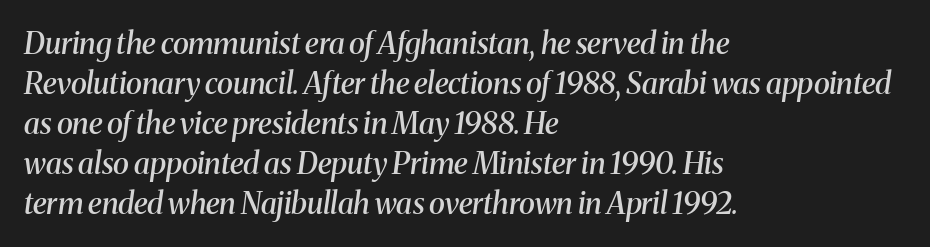
Here the designer chose a conventional face with non-uniform glyph widths. It's the slanting kind of type. Quick note: underline off. Does the copy run flush right? No — it runs flush left. This is moderately heavy type, rendered in semibold.
